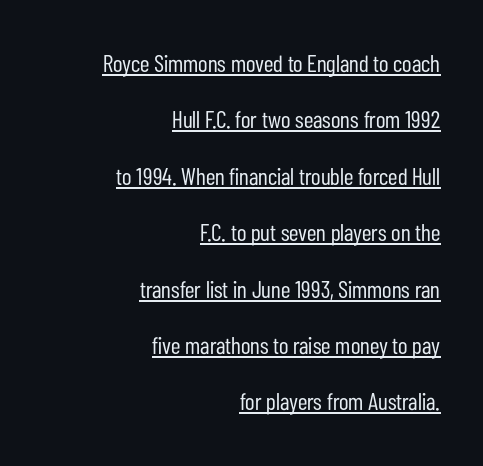
The image shows 24 px text type, upright; set right-aligned, loose line spacing (2.35x), normal letter spacing, underlined.
